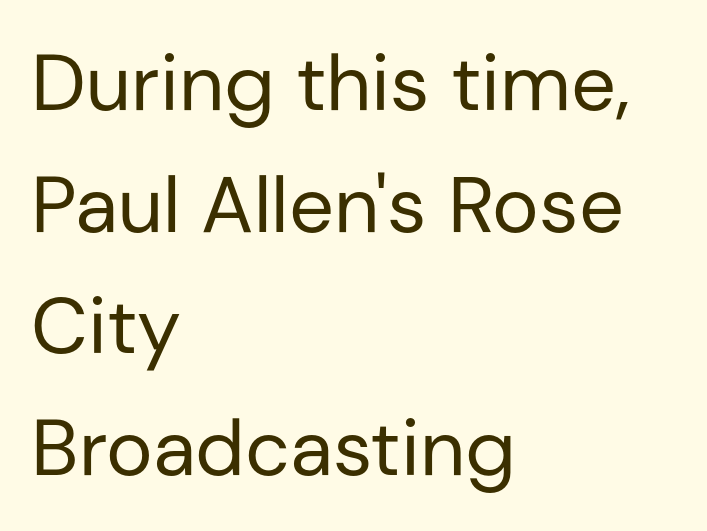
{"serif": "no", "italic": "no", "bold": "no", "weight": "regular", "width": "normal", "stroke_contrast": "low", "x_height": "medium", "monospaced": "no", "underline": "no", "align": "left", "line_spacing": "normal", "line_spacing_ratio": 1.54, "letter_spacing": "normal", "letter_spacing_em": 0.0, "glyph_px": 79}
